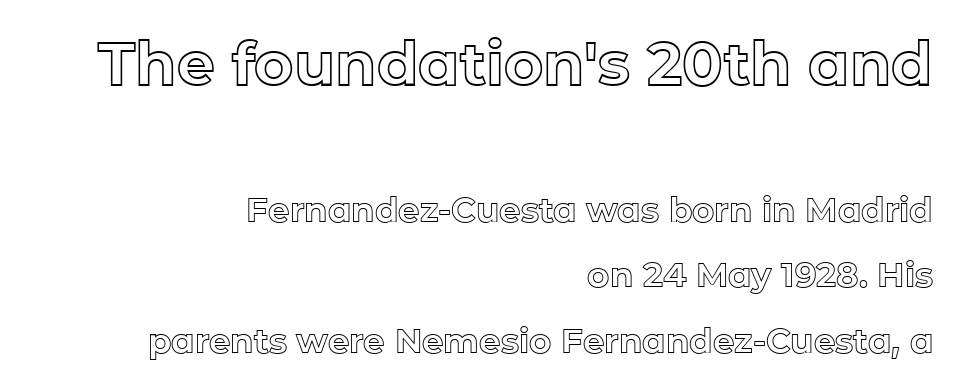
The image shows 60 px text type, upright; set right-aligned, loose line spacing (1.92x), normal letter spacing, not underlined; the first (top) block is 1.76x larger; a medium x-height.
